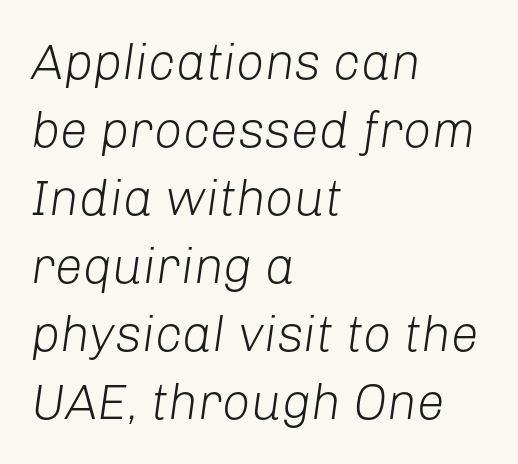
Proportional: the letters do not fall into vertical columns. Designer's note — italics engaged. Between one letter and the next there's only the usual sliver of space. This rendering features lettering with no underline. Does the copy run flush right? No — it runs flush left.
